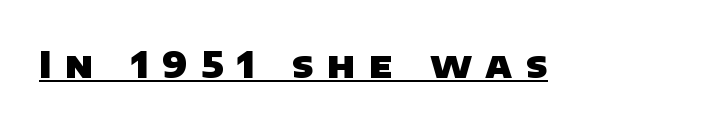
The image shows 37 px heavy sans-serif type; set unusually wide letter spacing (+0.36 em), underlined; low stroke contrast and a large x-height.
